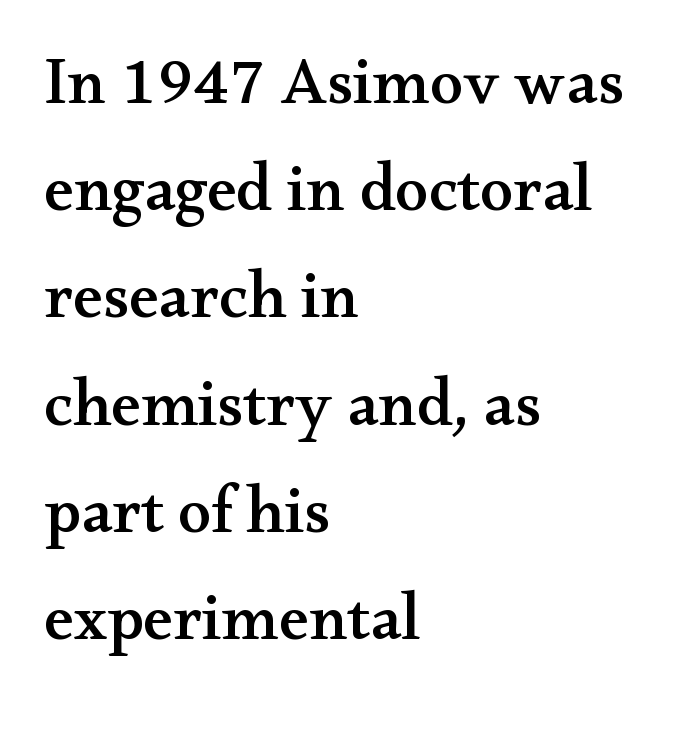
Glance below the letters and you will spot only blank space. The typography opts for an upright posture over an oblique one. Vertical spacing — default. The horizontal fit of the characters is conventional and even. The face used here is proportionally spaced, like ordinary book or web type.
